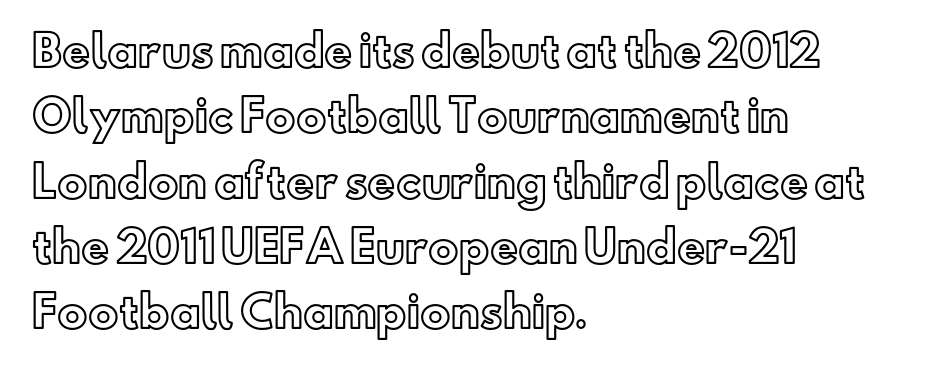
{"italic": "no", "width": "normal", "x_height": "small", "monospaced": "no", "underline": "no", "align": "left", "line_spacing": "normal", "line_spacing_ratio": 1.52, "letter_spacing": "normal", "letter_spacing_em": 0.0, "glyph_px": 43}
